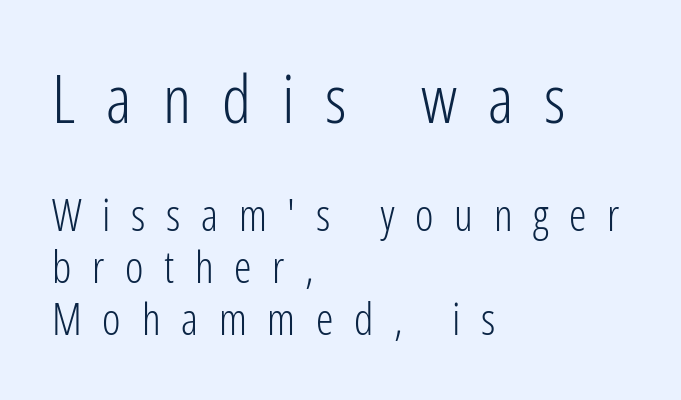
You get the large type first, then a drop to smaller type. Each letter's strokes conclude bluntly, with no projecting serifs. Is this a fixed-width face? No — the glyphs have proportional, varying widths. The string is rendered with underlining switched off. Leftover space on each line is placed entirely after the last word.
